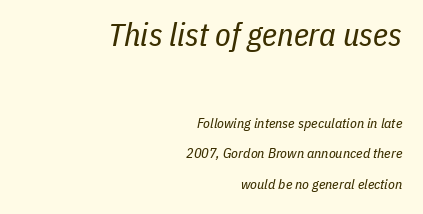
{"italic": "yes", "lean": "right", "slant_degrees": 11, "bold": "no", "weight": "regular", "width": "condensed", "stroke_contrast": "low", "x_height": "medium", "monospaced": "no", "underline": "no", "align": "right", "line_spacing": "loose", "line_spacing_ratio": 2.19, "letter_spacing": "normal", "letter_spacing_em": 0.0, "larger_block": "first", "size_ratio": 2.29, "glyph_px": 32}
